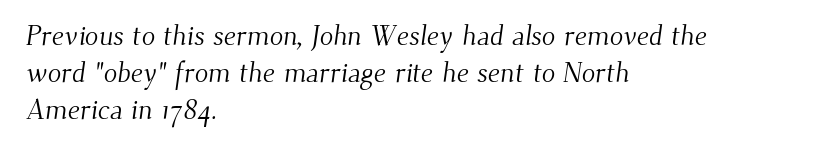
Glance below the letters and you will spot only blank space. These lines are rendered in a variable-pitch font. Counters stay open thanks to moderate or lighter strokes. The paragraph has a hard left edge and a soft right edge. The block of text has a typical density, with ordinary space between rows.
